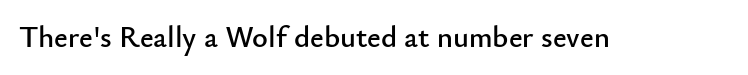
Q: Is the text italic (slanted)? A: No, it is upright.
Q: Is the typeface a serif or a sans-serif typeface? A: Sans-serif.
Q: Is the text underlined? A: No.
Q: Is the spacing between letters normal or unusually wide? A: Normal.
Q: Width (condensed, normal, or wide)? A: Normal.
Q: Stroke contrast? A: Low.
Q: x-height? A: Small.
Q: Monospaced? A: No.
